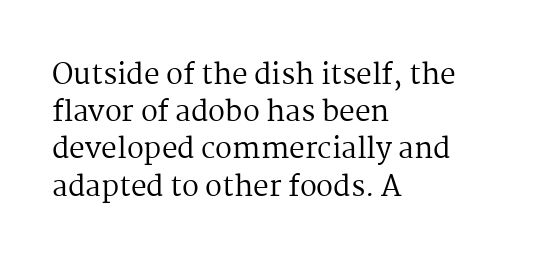
Q: Is the text bold? A: No.
Q: Is the text italic (slanted)? A: No, it is upright.
Q: Is the typeface a serif or a sans-serif typeface? A: Serif.
Q: Is the text underlined? A: No.
Q: How is the paragraph aligned? A: Left-aligned.
Q: Is the spacing between letters normal or unusually wide? A: Normal.
Q: Is the spacing between lines tight, normal or loose? A: Normal.
Q: Width (condensed, normal, or wide)? A: Normal.
Q: Stroke contrast? A: Medium.
Q: x-height? A: Medium.
Q: Monospaced? A: No.
